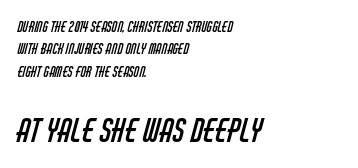
{"serif": "no", "bold": "no", "weight": "regular", "width": "condensed", "stroke_contrast": "low", "x_height": "large", "monospaced": "no", "underline": "no", "align": "left", "line_spacing": "normal", "line_spacing_ratio": 1.59, "letter_spacing": "normal", "letter_spacing_em": 0.0, "larger_block": "second", "size_ratio": 2.29, "glyph_px": 32}
